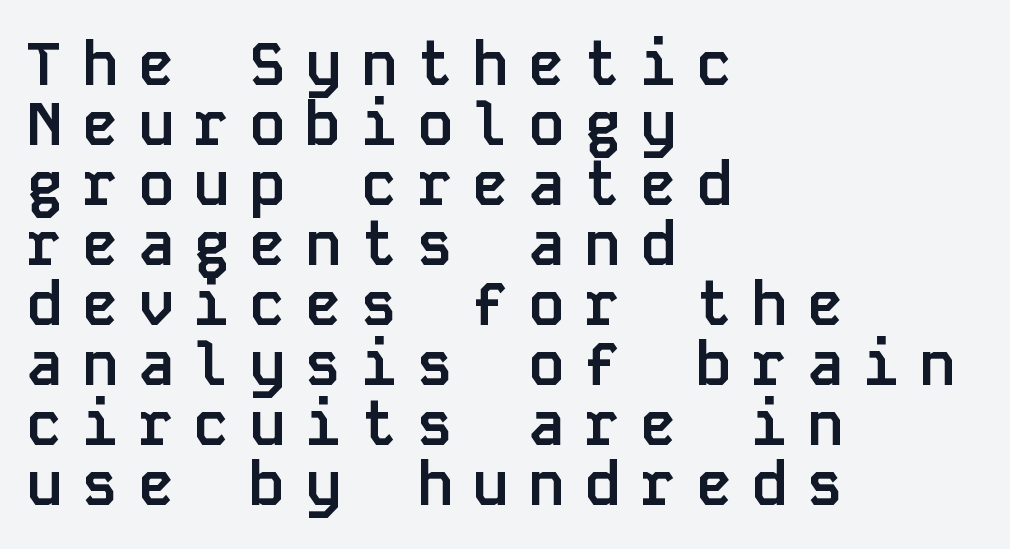
{"serif": "no", "italic": "no", "bold": "yes", "weight": "semibold", "width": "normal", "stroke_contrast": "low", "x_height": "large", "monospaced": "yes", "underline": "no", "align": "left", "line_spacing": "tight", "line_spacing_ratio": 1.0, "letter_spacing": "wide", "letter_spacing_em": 0.33, "glyph_px": 60}
